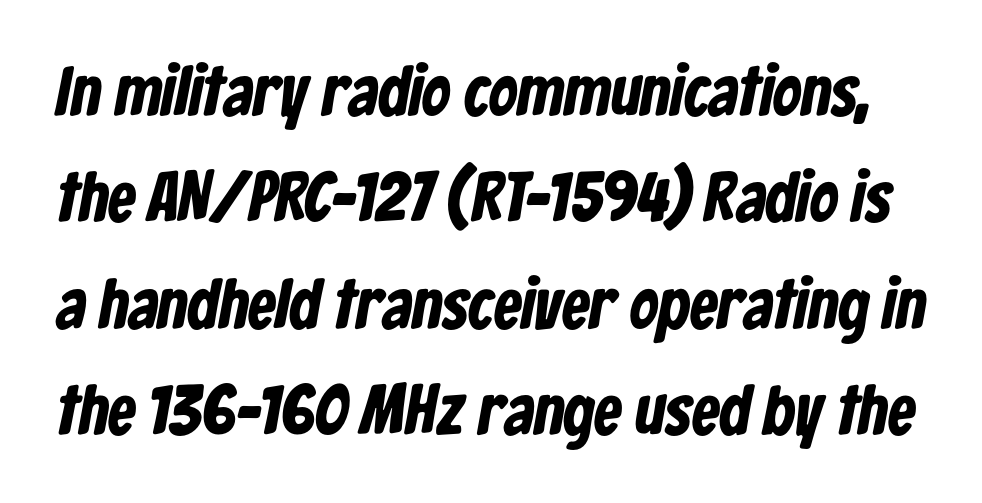
The image shows 70 px bold, condensed sans-serif type; set normal line spacing (1.52x), normal letter spacing, not underlined; low stroke contrast and a medium x-height.
